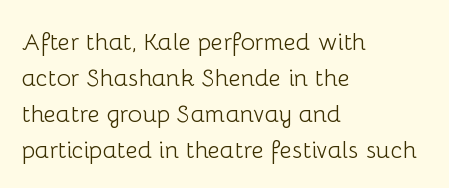
Q: Is the text bold? A: No.
Q: Is the text italic (slanted)? A: No, it is upright.
Q: Is the text underlined? A: No.
Q: How is the paragraph aligned? A: Left-aligned.
Q: Is the spacing between letters normal or unusually wide? A: Normal.
Q: Is the spacing between lines tight, normal or loose? A: Normal.
